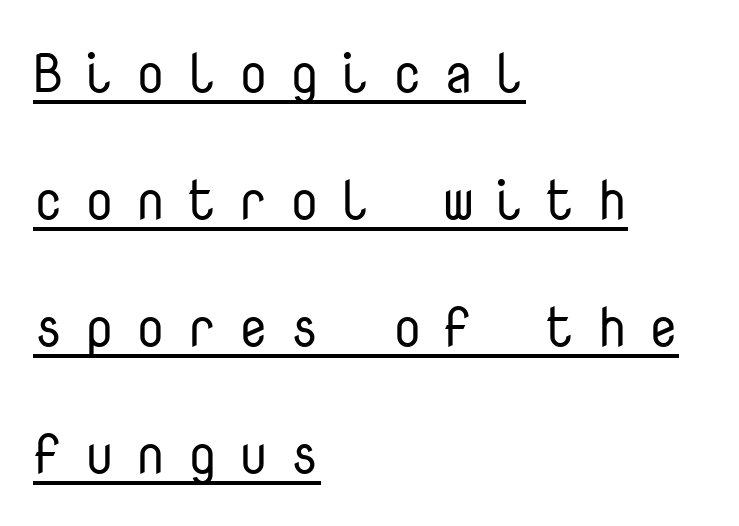
The image shows 55 px regular-weight sans-serif type, upright, monospaced; set left-aligned, loose line spacing (2.31x), unusually wide letter spacing (+0.37 em), underlined; low stroke contrast and a medium x-height.
